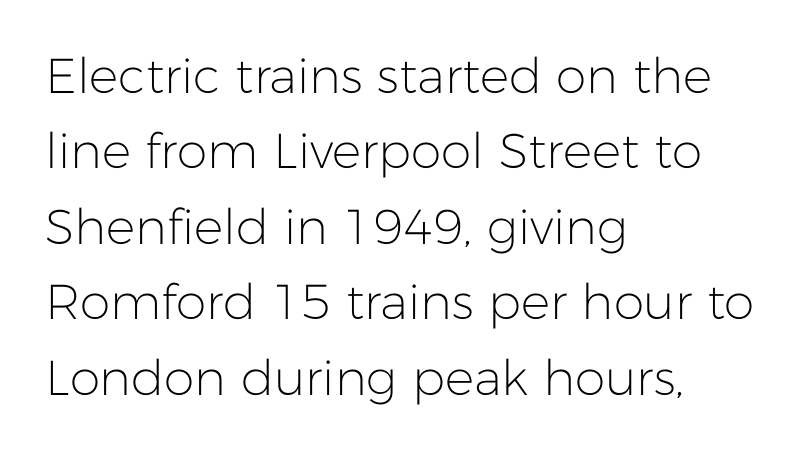
Q: Is the text bold? A: No.
Q: Is the text italic (slanted)? A: No, it is upright.
Q: Is the typeface a serif or a sans-serif typeface? A: Sans-serif.
Q: Is the text underlined? A: No.
Q: How is the paragraph aligned? A: Left-aligned.
Q: Is the spacing between letters normal or unusually wide? A: Normal.
Q: Is the spacing between lines tight, normal or loose? A: Normal.
Q: Width (condensed, normal, or wide)? A: Normal.
Q: Stroke contrast? A: Low.
Q: x-height? A: Medium.
Q: Monospaced? A: No.
